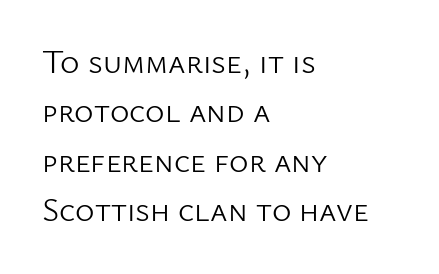
The ragged edge is on the right, which tells us the setting is flush left. Default kerning and tracking; the words read as compact shapes. Is this a sans? Yes — the strokes have no serifs. Vertically, the passage feels balanced, rows spaced as you'd expect.
